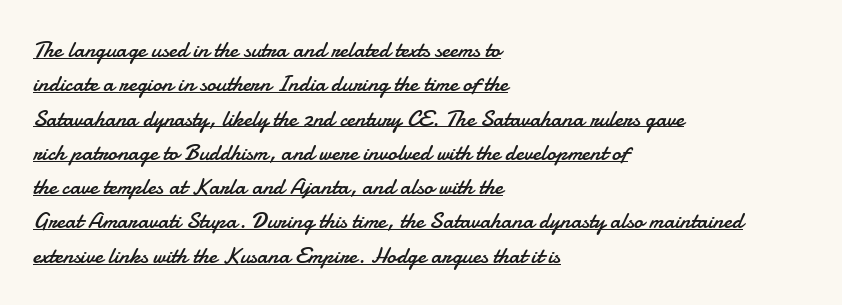
The image shows 23 px text type; set left-aligned, normal line spacing (1.49x), normal letter spacing, underlined.
